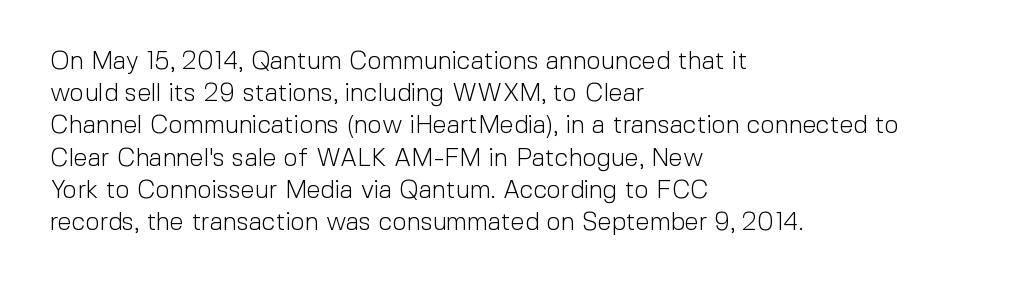
These lines keep a tight, regular rhythm from letter to letter. This sample is left-justified, so line endings fall wherever the words run out. The space between consecutive lines is moderate. Do the letters lean? They stand straight. The passage shown is not underscored anywhere. Stems and bowls with no extra thickness — not bold.
